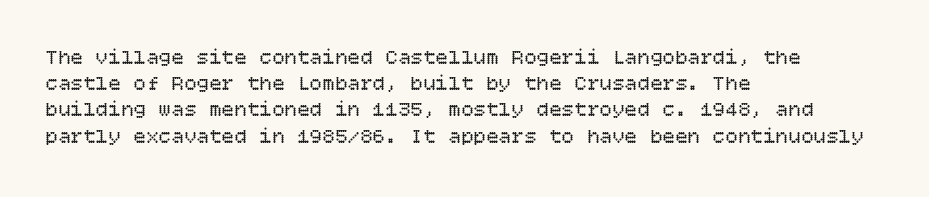
Does extra space separate the letters? No, they use regular spacing. Layout note: lines flush left. The area under the type is left untouched. This reads as an unemphasized weight, regular at the heaviest. This is roman type, the default non-slanted kind. Vertical spacing — default.
